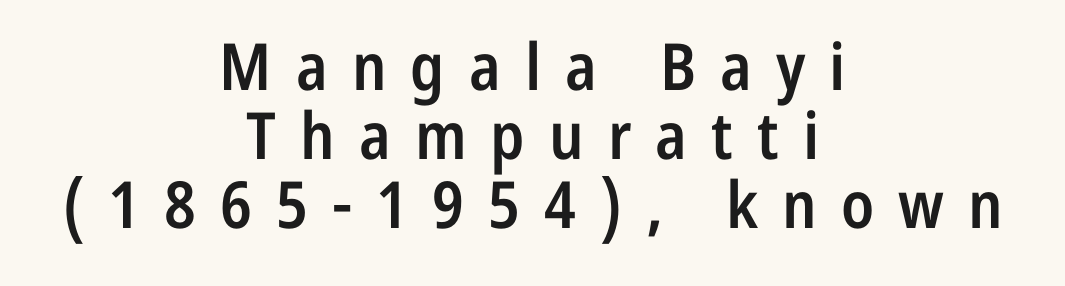
{"serif": "no", "italic": "no", "bold": "semi", "weight": "semibold", "width": "condensed", "stroke_contrast": "low", "x_height": "medium", "monospaced": "no", "underline": "no", "align": "center", "line_spacing": "tight", "line_spacing_ratio": 1.06, "letter_spacing": "wide", "letter_spacing_em": 0.37, "glyph_px": 65}
